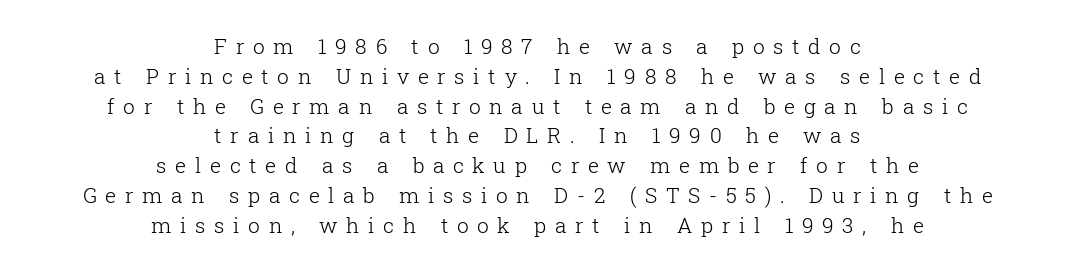
{"italic": "no", "bold": "no", "underline": "no", "align": "center", "line_spacing": "normal", "line_spacing_ratio": 1.42, "letter_spacing": "wide", "letter_spacing_em": 0.41, "glyph_px": 21}
